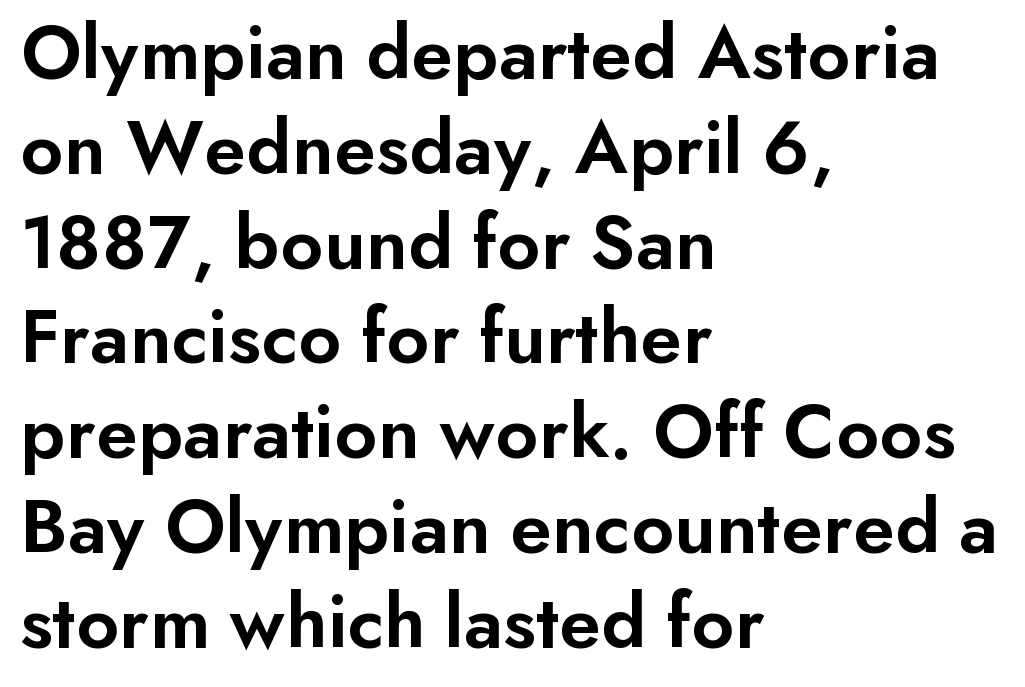
{"serif": "no", "italic": "no", "bold": "semi", "weight": "semibold", "width": "normal", "stroke_contrast": "low", "x_height": "small", "monospaced": "no", "underline": "no", "align": "left", "line_spacing_ratio": 1.2, "letter_spacing": "normal", "letter_spacing_em": 0.0, "glyph_px": 79}
